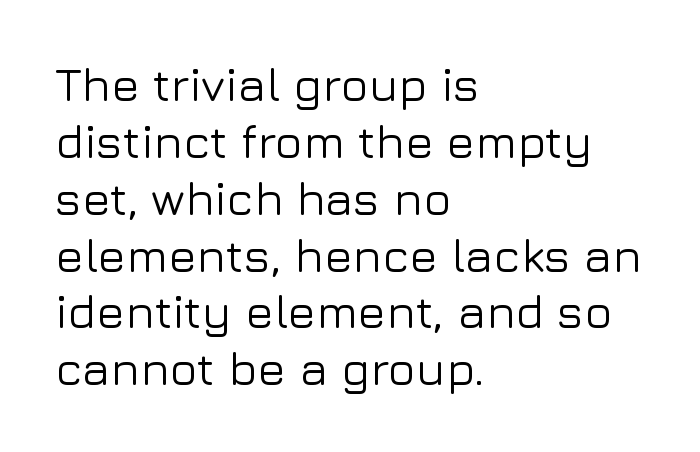
Q: Is the text italic (slanted)? A: No, it is upright.
Q: Is the typeface a serif or a sans-serif typeface? A: Sans-serif.
Q: Is the text underlined? A: No.
Q: How is the paragraph aligned? A: Left-aligned.
Q: Is the spacing between letters normal or unusually wide? A: Normal.
Q: Width (condensed, normal, or wide)? A: Normal.
Q: Stroke contrast? A: Low.
Q: x-height? A: Medium.
Q: Monospaced? A: No.
